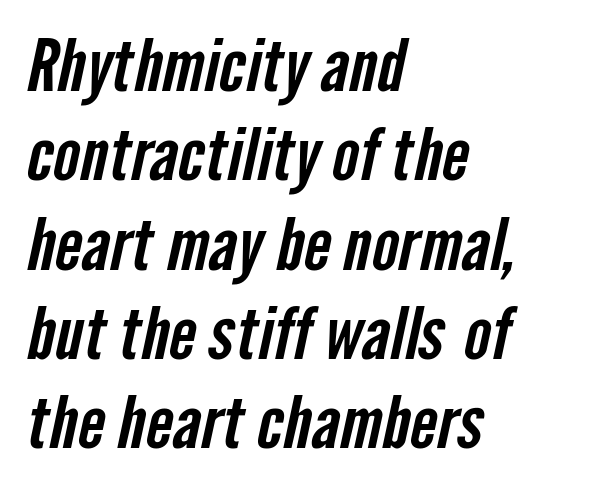
{"serif": "no", "width": "condensed", "stroke_contrast": "low", "x_height": "medium", "monospaced": "no", "underline": "no", "align": "left", "line_spacing_ratio": 1.24, "letter_spacing": "normal", "letter_spacing_em": 0.0, "glyph_px": 72}
